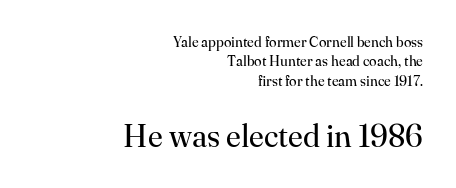
{"serif": "yes", "italic": "no", "bold": "no", "weight": "regular", "width": "normal", "stroke_contrast": "high", "x_height": "small", "monospaced": "no", "underline": "no", "align": "right", "line_spacing": "normal", "line_spacing_ratio": 1.38, "letter_spacing": "normal", "letter_spacing_em": 0.0, "larger_block": "second", "size_ratio": 2.21, "glyph_px": 31}
